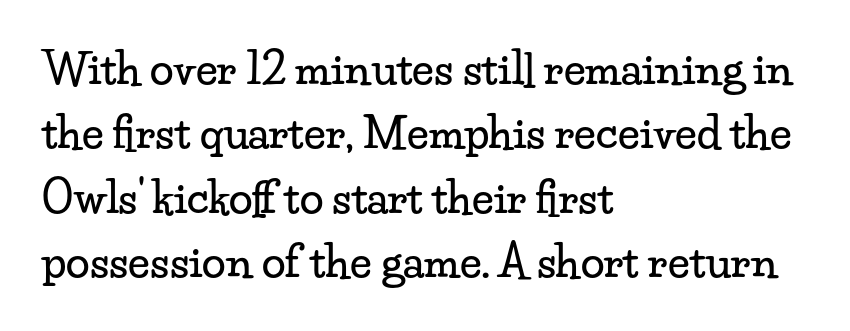
{"serif": "yes", "italic": "no", "width": "wide", "stroke_contrast": "low", "x_height": "small", "monospaced": "no", "underline": "no", "align": "left", "line_spacing": "normal", "line_spacing_ratio": 1.5, "letter_spacing": "normal", "letter_spacing_em": 0.0, "glyph_px": 43}
